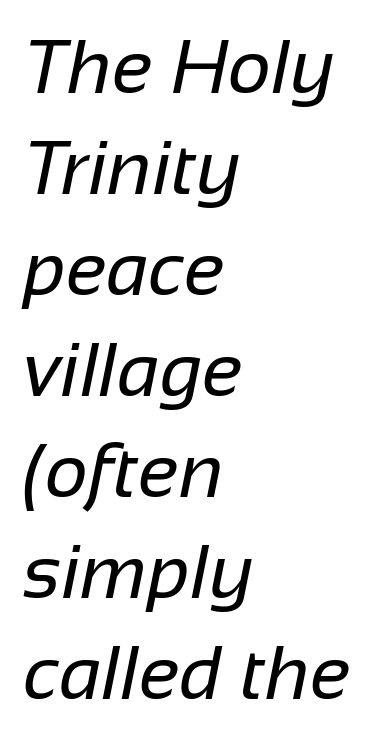
The image shows 76 px regular-weight sans-serif type; set left-aligned, normal line spacing (1.33x), normal letter spacing, not underlined; low stroke contrast and a medium x-height.
